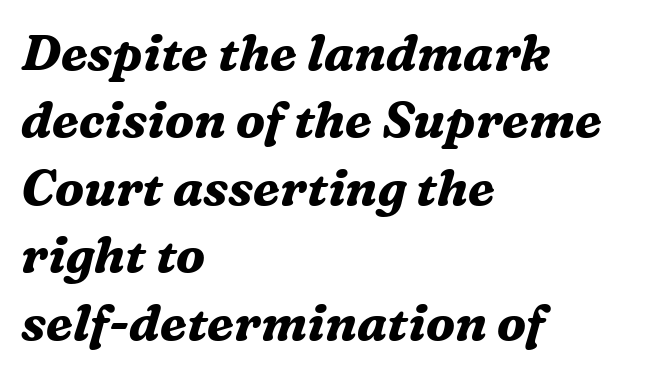
The image shows 50 px bold serif type, italic (leaning right); set left-aligned, normal line spacing (1.35x), normal letter spacing, not underlined; medium stroke contrast and a medium x-height.
